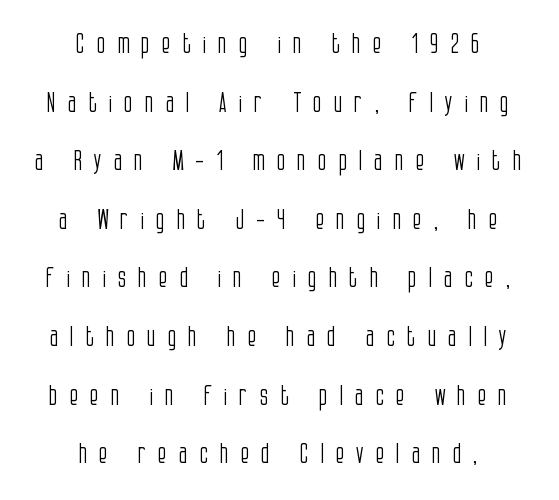
{"italic": "no", "bold": "no", "underline": "no", "align": "center", "line_spacing": "loose", "line_spacing_ratio": 2.17, "letter_spacing": "wide", "letter_spacing_em": 0.42, "glyph_px": 27}
